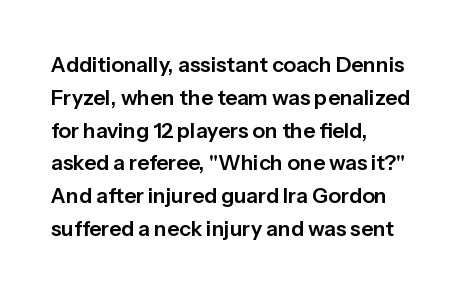
The image shows 21 px text type, upright; set left-aligned, normal line spacing (1.56x), normal letter spacing, not underlined.
